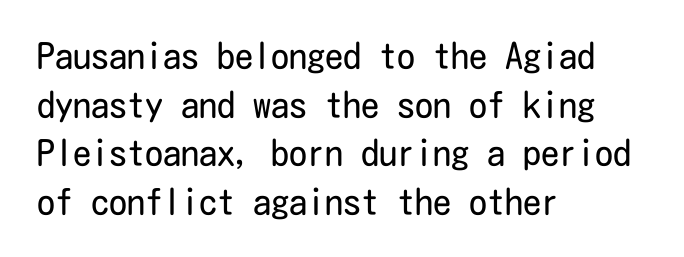
The image shows 36 px regular-weight, condensed sans-serif type, upright; set left-aligned, normal line spacing (1.35x), normal letter spacing, not underlined; low stroke contrast and a medium x-height.
